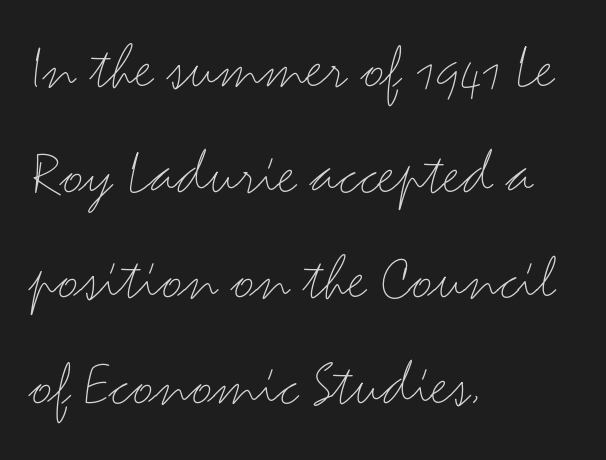
The image shows 66 px light, wide sans-serif type; set left-aligned, normal line spacing (1.6x), normal letter spacing, not underlined; medium stroke contrast and a small x-height.
